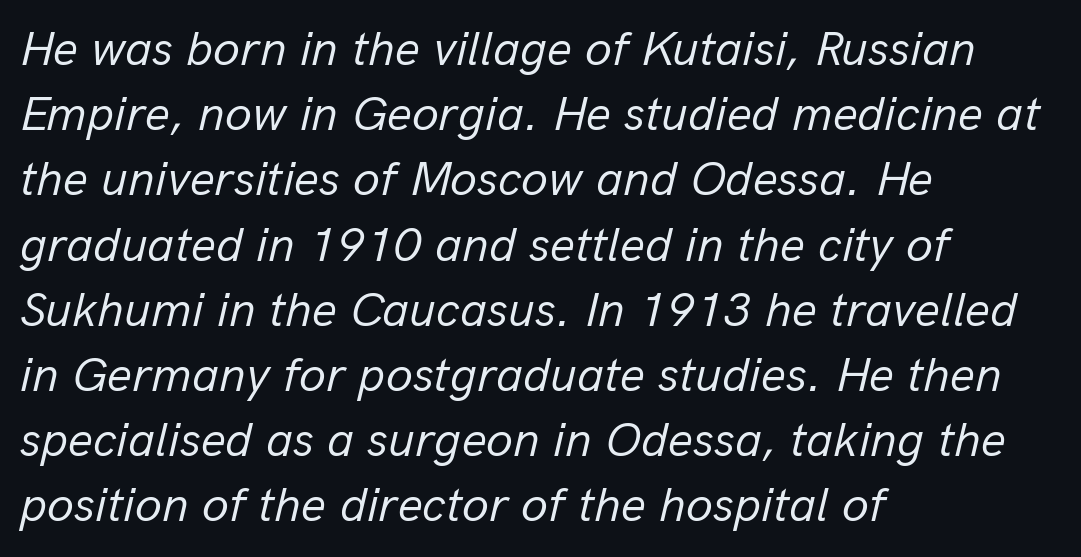
Layout note: lines flush left. You could not count columns in this text — the font is proportionally spaced. Heaviness? Minimal to ordinary, like unemphasized prose. Normally led — the rows are evenly, conventionally spaced. Emphasis-style slanted type is in use. Words float on clear page, feet unadorned.
